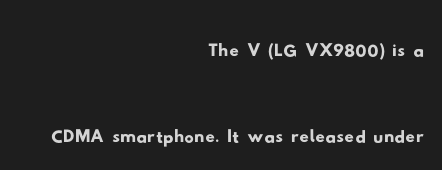
The image shows 47 px wide sans-serif type; set right-aligned, line spacing 1.82x, normal letter spacing, not underlined; low stroke contrast and a small x-height.
